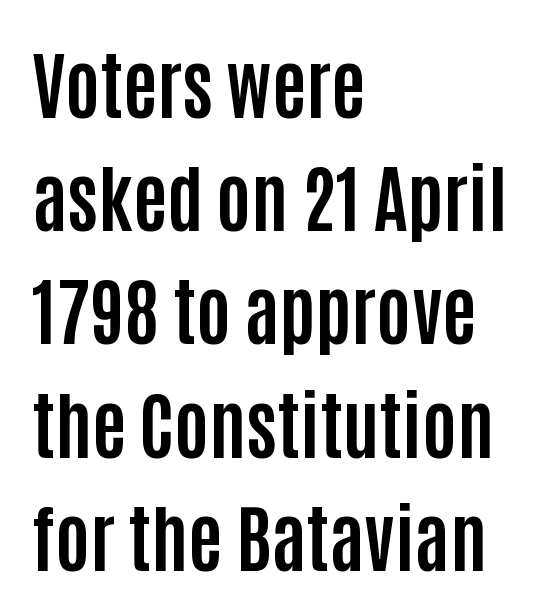
The image shows 74 px bold, condensed sans-serif type, upright; set left-aligned, normal line spacing (1.53x), normal letter spacing, not underlined; low stroke contrast and a large x-height.
